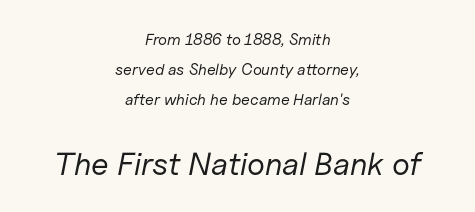
These lines are rendered in a variable-pitch font. Style check: oblique. The string is rendered with underlining switched off. Nothing heavy about these letters — not bold at all. The passage shown has conventional tracking throughout. Block two is the big one; block one sits smaller above it.
